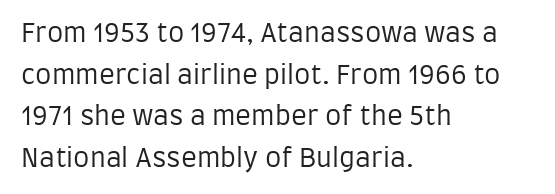
Q: Is the text bold? A: No.
Q: Is the text italic (slanted)? A: No, it is upright.
Q: Is the text underlined? A: No.
Q: How is the paragraph aligned? A: Left-aligned.
Q: Is the spacing between letters normal or unusually wide? A: Normal.
Q: Is the spacing between lines tight, normal or loose? A: Normal.
